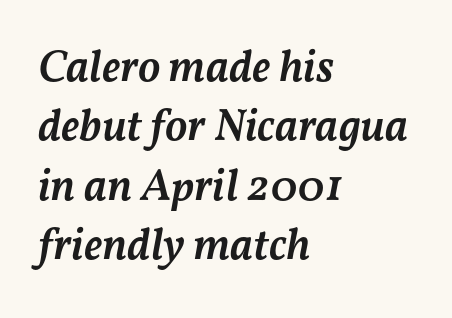
The image shows 45 px semibold type, italic (leaning right); set left-aligned, normal line spacing (1.32x), normal letter spacing, not underlined; medium stroke contrast and a medium x-height.
